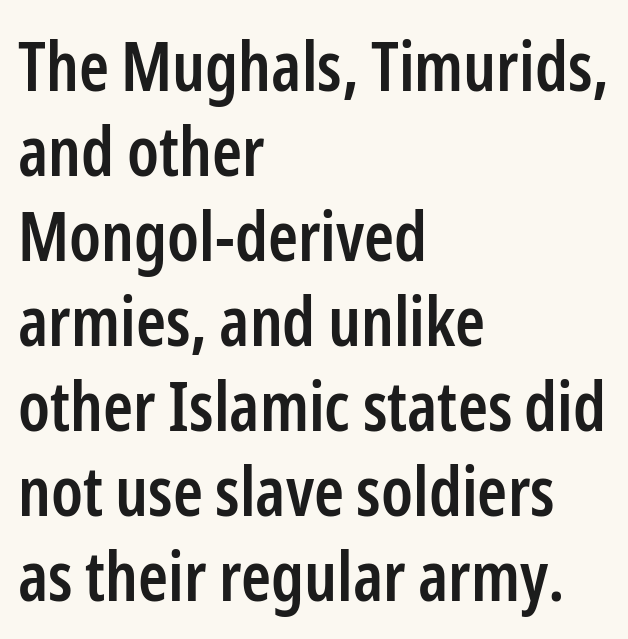
The image shows 68 px semibold, condensed sans-serif type, upright; set left-aligned, normal line spacing (1.25x), normal letter spacing, not underlined; low stroke contrast and a medium x-height.
